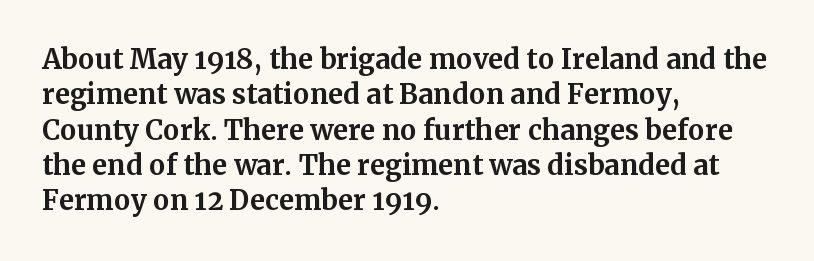
{"italic": "no", "bold": "yes", "underline": "no", "align": "left", "line_spacing": "normal", "line_spacing_ratio": 1.31, "letter_spacing": "normal", "letter_spacing_em": 0.0, "glyph_px": 27}
